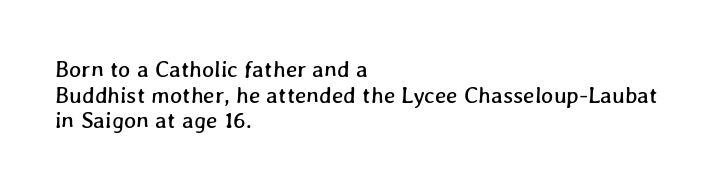
The image shows 23 px text type; set left-aligned, tight line spacing (1.11x), normal letter spacing, not underlined.
